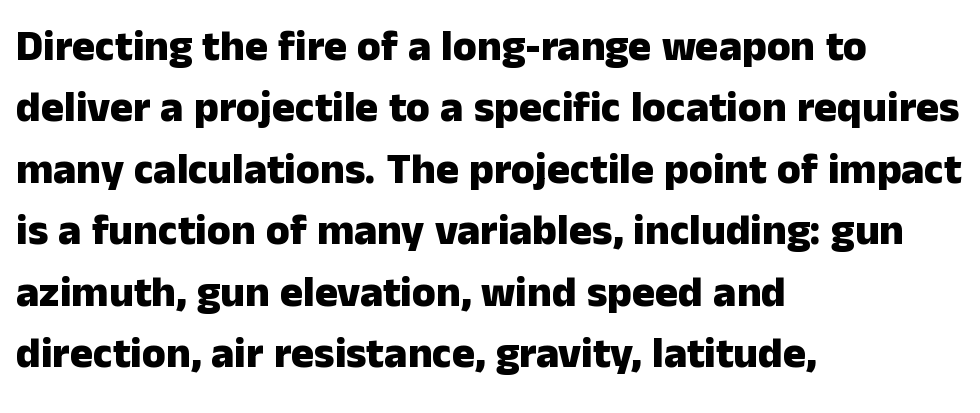
Vertical spacing — default. Chunky letters — that's bold for sure. Grotesque or geometric, the face here clearly has no serifs. Glance below the letters and you will spot only blank space. Every character sits straight up, as roman type does.
